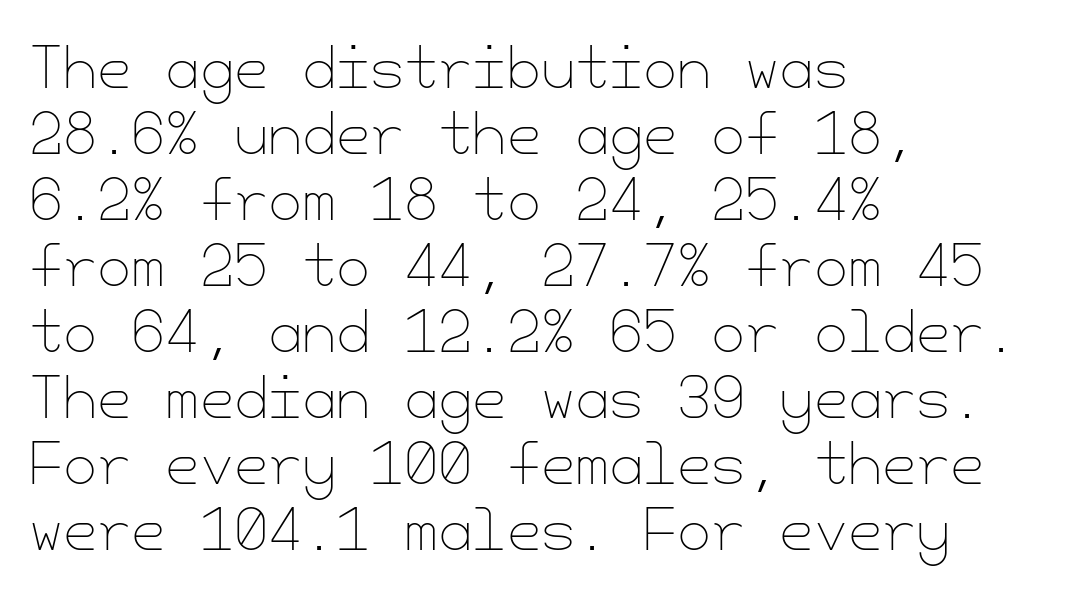
Is there any slant? The stems are plumb. Heft: none added — not bold. Anything drawn beneath the words? Only blank space. Each word holds together tightly as a unit, with standard inter-letter gaps.
